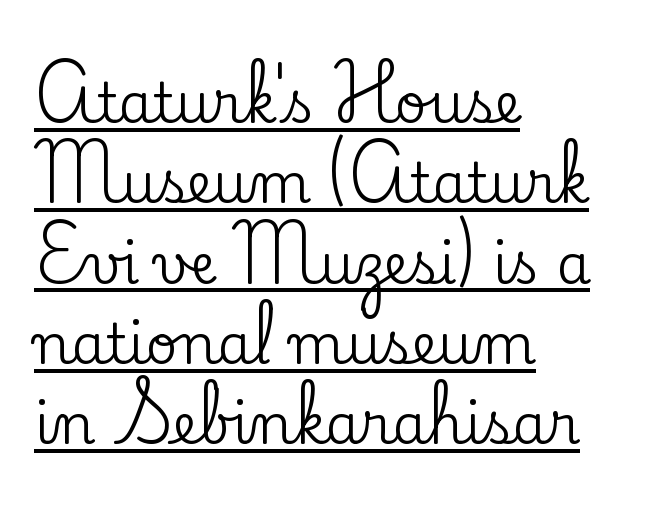
{"serif": "yes", "italic": "no", "width": "normal", "stroke_contrast": "low", "x_height": "small", "monospaced": "no", "underline": "yes", "align": "left", "line_spacing": "normal", "line_spacing_ratio": 1.46, "letter_spacing": "normal", "letter_spacing_em": 0.0, "glyph_px": 55}
